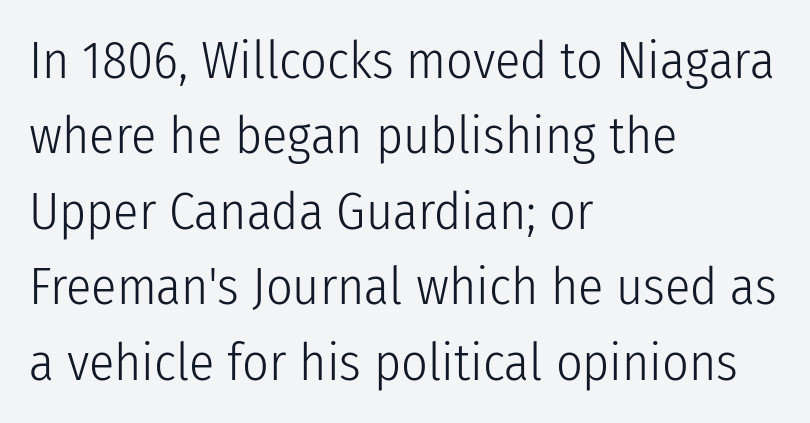
These lines stack with their left ends in a neat column. The letterforms sit shoulder to shoulder at normal distance. Rows of type keep a routine distance in the vertical direction. The letterforms sit at book weight or below. The rendering uses natural spacing where letterforms have individual widths.
